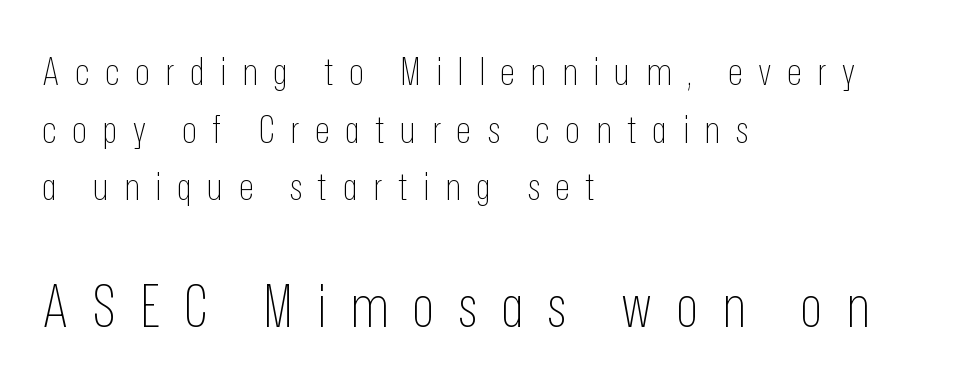
Weight class: somewhere from thin through regular. Each letter keeps its own natural width here, so spacing adapts to shape. The face used here appears at its bigger size in the lower chunk. Does the lettering tilt? It doesn't — this is upright. If you drew a ruler down the left edge, every line would touch it.
